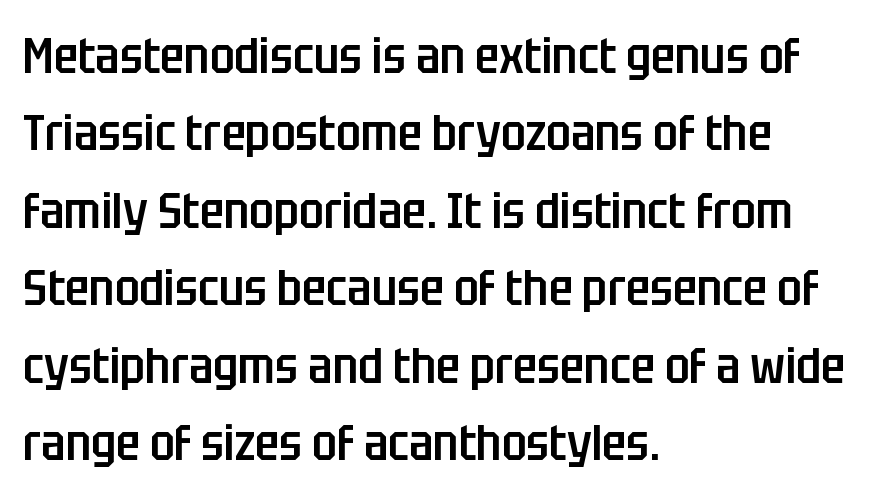
The image shows 50 px semibold, condensed sans-serif type, upright; set left-aligned, normal line spacing (1.55x), normal letter spacing, not underlined; low stroke contrast and a large x-height.
